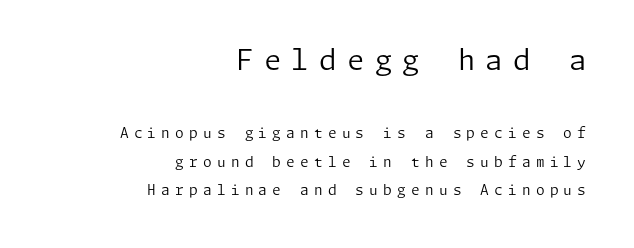
The passage shown is not underscored anywhere. The ragged edge is on the left, which tells us the setting is flush right. Stem width sits at or under what a default text font uses. Top chunk: large. Bottom chunk: small. If you drew a line through each stem, it would be perfectly vertical.
